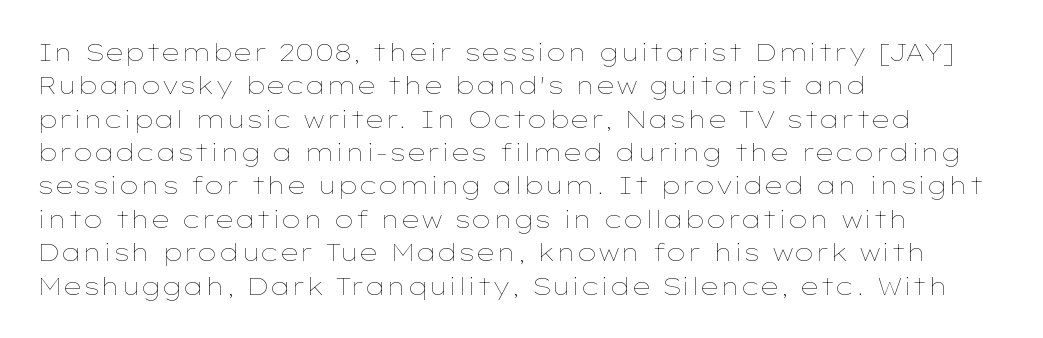
Q: Is the text bold? A: No.
Q: Is the text italic (slanted)? A: No, it is upright.
Q: Is the text underlined? A: No.
Q: How is the paragraph aligned? A: Left-aligned.
Q: Is the spacing between letters normal or unusually wide? A: Normal.
Q: Is the spacing between lines tight, normal or loose? A: Normal.
